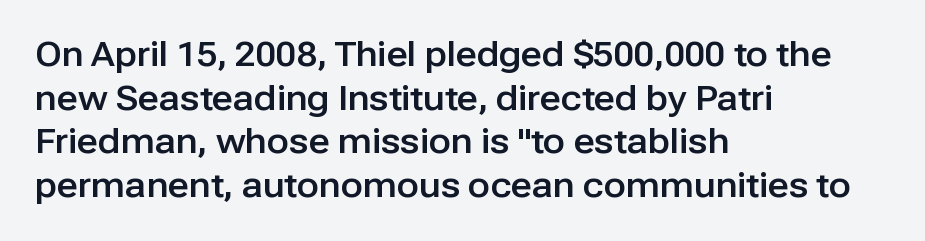
The image shows 33 px sans-serif type, upright; set left-aligned, normal line spacing (1.32x), normal letter spacing, not underlined; low stroke contrast and a medium x-height.
